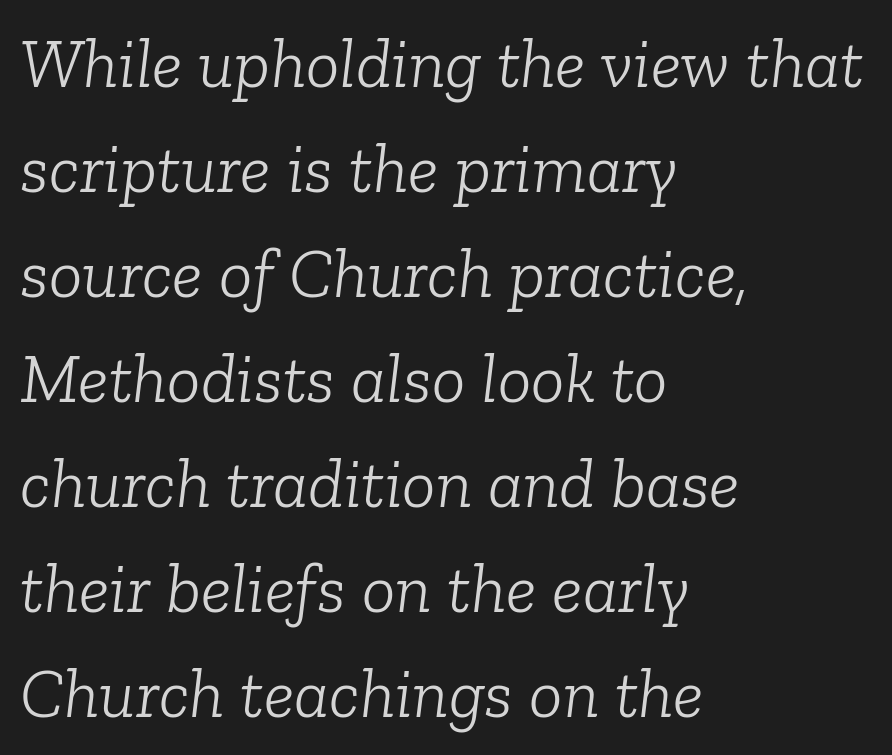
Q: Is the text bold? A: No.
Q: Is the text italic (slanted)? A: Yes, it leans right by about 6 degrees.
Q: Is the typeface a serif or a sans-serif typeface? A: Serif.
Q: Is the text underlined? A: No.
Q: How is the paragraph aligned? A: Left-aligned.
Q: Is the spacing between letters normal or unusually wide? A: Normal.
Q: Is the spacing between lines tight, normal or loose? A: Normal.
Q: Width (condensed, normal, or wide)? A: Normal.
Q: Stroke contrast? A: Low.
Q: x-height? A: Medium.
Q: Monospaced? A: No.
